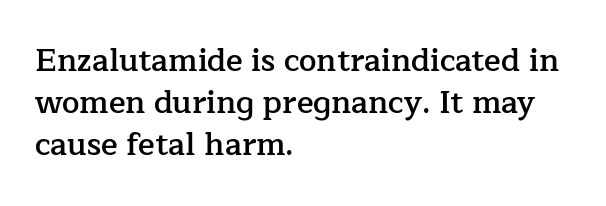
The words here are not underlined. This sample uses an upright cut, with every glyph sitting square on the baseline. Each glyph is drawn with semibold strokes, heavier than normal yet not fully bold. Spacing verdict: proportional, widths tailored to each character. A normal amount of white space separates one row of letters from the next. Type style note: has serifs.
